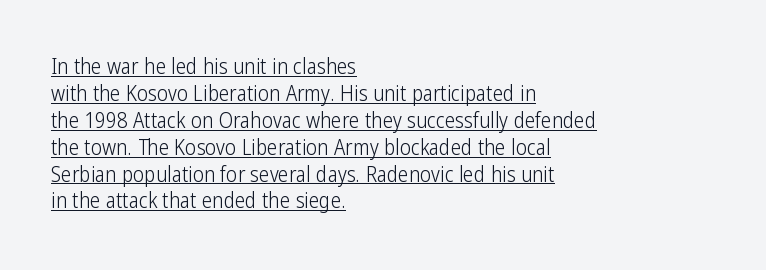
Q: Is the text bold? A: No.
Q: Is the text italic (slanted)? A: No, it is upright.
Q: Is the text underlined? A: Yes.
Q: How is the paragraph aligned? A: Left-aligned.
Q: Is the spacing between letters normal or unusually wide? A: Normal.
Q: Is the spacing between lines tight, normal or loose? A: Normal.
